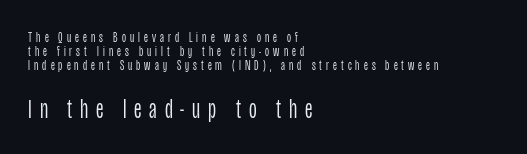
{"italic": "no", "bold": "no", "underline": "no", "align": "left", "line_spacing": "tight", "line_spacing_ratio": 1.0, "letter_spacing": "wide", "letter_spacing_em": 0.29, "larger_block": "second", "size_ratio": 1.93, "glyph_px": 27}
